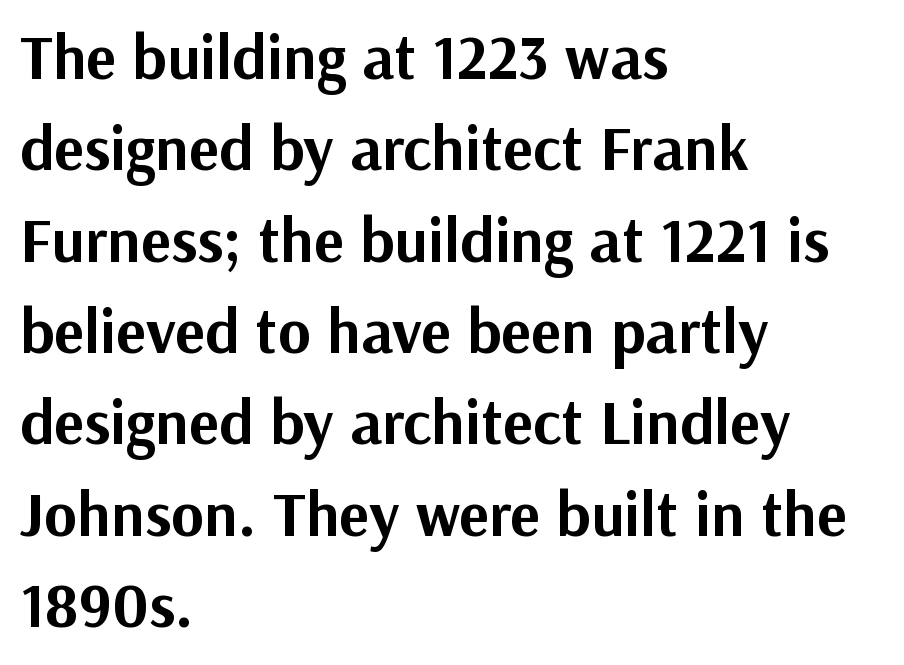
Casual observation: everything's shoved over to the left. Varying glyph widths throughout — classic text-font behaviour. Are there feet on the stems? There aren't — it's a sans. No word sits above an underline.
